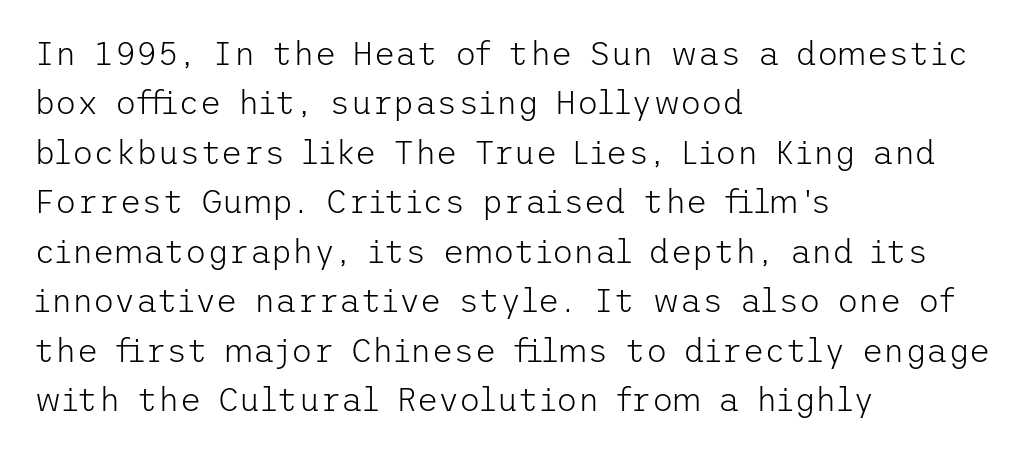
{"serif": "no", "italic": "no", "bold": "no", "weight": "light", "width": "normal", "stroke_contrast": "low", "x_height": "medium", "underline": "no", "align": "left", "line_spacing": "normal", "line_spacing_ratio": 1.5, "letter_spacing": "normal", "letter_spacing_em": 0.0, "glyph_px": 33}
